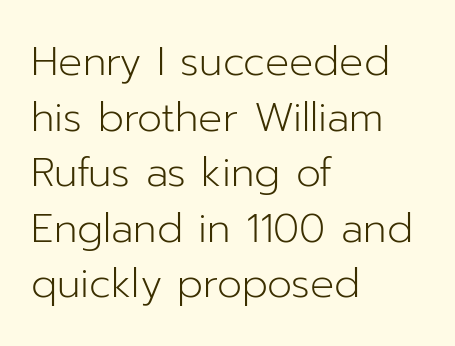
Q: Is the text bold? A: No.
Q: Is the text italic (slanted)? A: No, it is upright.
Q: Is the typeface a serif or a sans-serif typeface? A: Sans-serif.
Q: Is the text underlined? A: No.
Q: How is the paragraph aligned? A: Left-aligned.
Q: Is the spacing between letters normal or unusually wide? A: Normal.
Q: Is the spacing between lines tight, normal or loose? A: Normal.
Q: Width (condensed, normal, or wide)? A: Normal.
Q: Stroke contrast? A: Low.
Q: x-height? A: Medium.
Q: Monospaced? A: No.
